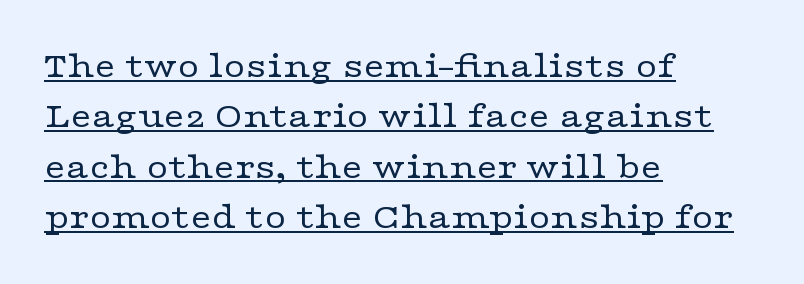
Q: Is the text bold? A: No.
Q: Is the text italic (slanted)? A: No, it is upright.
Q: Is the typeface a serif or a sans-serif typeface? A: Serif.
Q: Is the text underlined? A: Yes.
Q: How is the paragraph aligned? A: Left-aligned.
Q: Is the spacing between letters normal or unusually wide? A: Normal.
Q: Is the spacing between lines tight, normal or loose? A: Normal.
Q: Width (condensed, normal, or wide)? A: Wide.
Q: Stroke contrast? A: Low.
Q: x-height? A: Medium.
Q: Monospaced? A: No.
